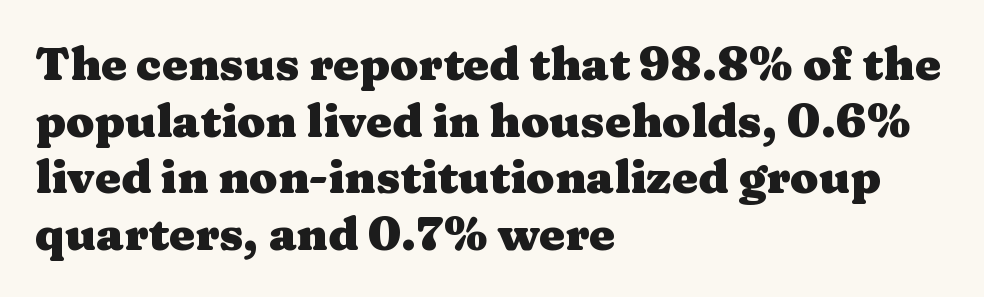
Q: Is the text bold? A: Yes.
Q: Is the text italic (slanted)? A: No, it is upright.
Q: Is the typeface a serif or a sans-serif typeface? A: Serif.
Q: Is the text underlined? A: No.
Q: How is the paragraph aligned? A: Left-aligned.
Q: Is the spacing between letters normal or unusually wide? A: Normal.
Q: Width (condensed, normal, or wide)? A: Wide.
Q: Stroke contrast? A: Medium.
Q: x-height? A: Medium.
Q: Monospaced? A: No.
